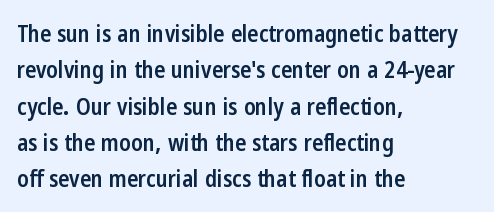
The paragraph shown leans on its left margin. Baseline-to-baseline distance is the conventional proportion of letter height. Check under the words: just untouched page. How are the letters spaced? Ordinarily, with no added tracking.
